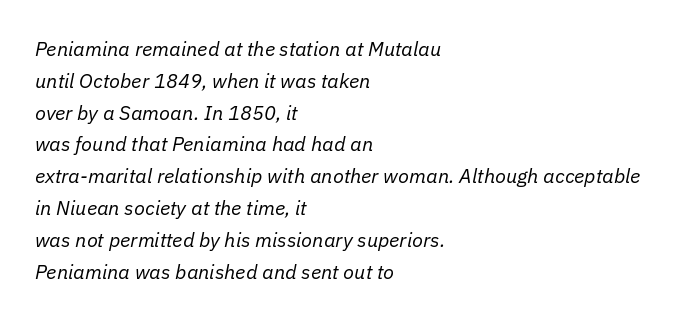
{"italic": "yes", "lean": "right", "slant_degrees": 11, "bold": "no", "underline": "no", "align": "left", "line_spacing": "normal", "line_spacing_ratio": 1.59, "letter_spacing": "normal", "letter_spacing_em": 0.0, "glyph_px": 20}
